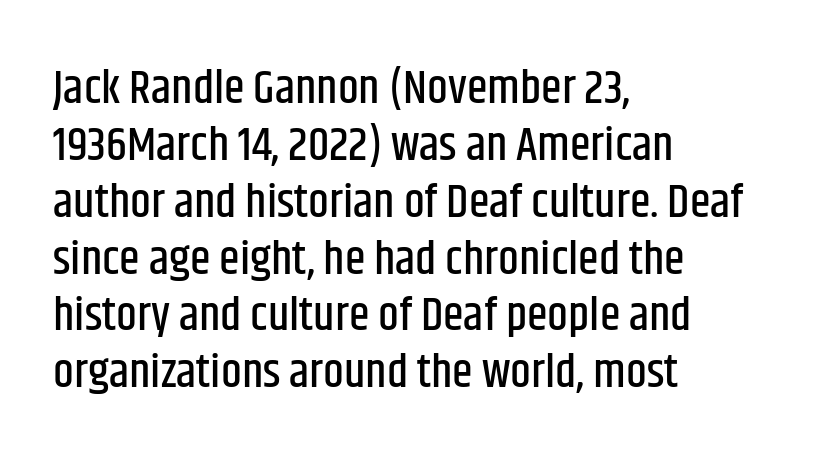
Q: Is the text italic (slanted)? A: No, it is upright.
Q: Is the typeface a serif or a sans-serif typeface? A: Sans-serif.
Q: Is the text underlined? A: No.
Q: How is the paragraph aligned? A: Left-aligned.
Q: Is the spacing between letters normal or unusually wide? A: Normal.
Q: Width (condensed, normal, or wide)? A: Condensed.
Q: Stroke contrast? A: Low.
Q: x-height? A: Large.
Q: Monospaced? A: No.
